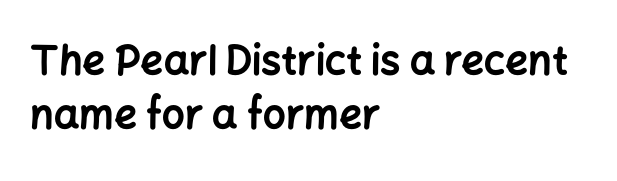
{"serif": "no", "italic": "no", "bold": "yes", "weight": "bold", "width": "normal", "stroke_contrast": "low", "x_height": "medium", "monospaced": "no", "underline": "no", "align": "left", "line_spacing": "normal", "line_spacing_ratio": 1.35, "letter_spacing": "normal", "letter_spacing_em": 0.0, "glyph_px": 40}
